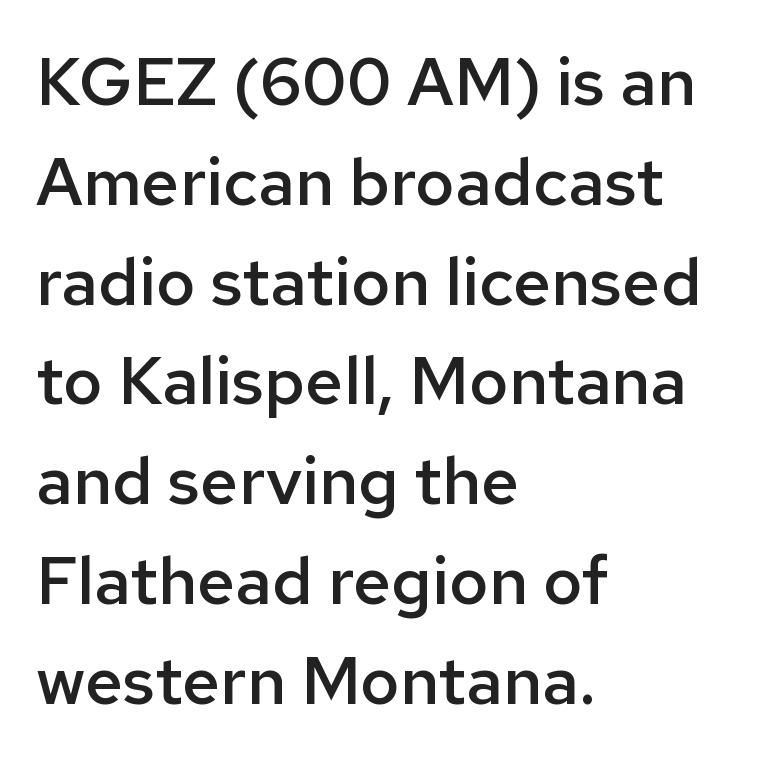
Each line starts at the same left margin while the right side varies. The letters sit at their default tracking, neither squeezed nor spread. Check the space under the baseline: it is left empty. This is moderately heavy type, rendered in semibold. A typesetter would call this proportional, since set widths differ per character.
